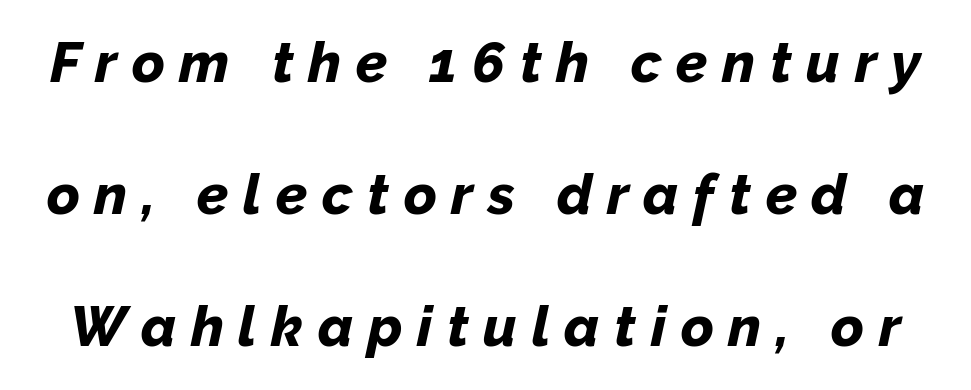
Q: Is the text bold? A: Yes.
Q: Is the text italic (slanted)? A: Yes, it leans right by about 12 degrees.
Q: Is the text underlined? A: No.
Q: Is the spacing between letters normal or unusually wide? A: Unusually wide.
Q: Is the spacing between lines tight, normal or loose? A: Loose.
Q: Width (condensed, normal, or wide)? A: Normal.
Q: Stroke contrast? A: Low.
Q: x-height? A: Medium.
Q: Monospaced? A: No.
